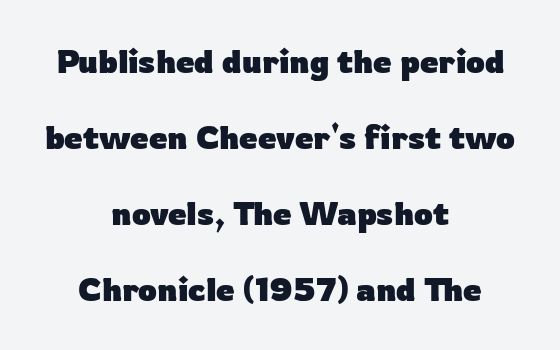
Students, observe: this is what heavily led, spacious text looks like. The typography opts for an upright posture over an oblique one. A dark, heavy texture on the line: the type is bold. Varying glyph widths throughout — classic text-font behaviour.
